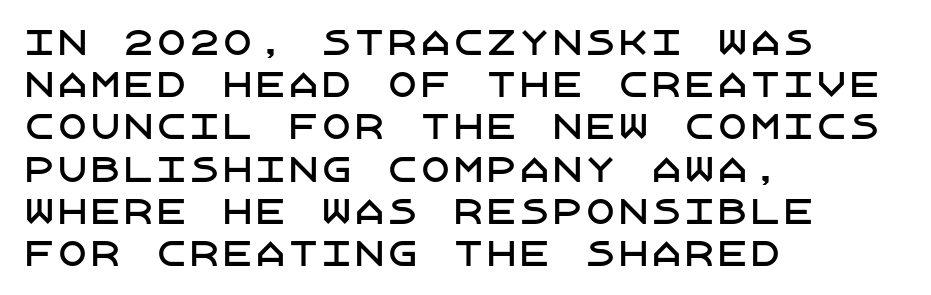
The image shows 33 px sans-serif type, upright; set left-aligned, normal line spacing (1.28x), normal letter spacing, not underlined; low stroke contrast and a large x-height.
